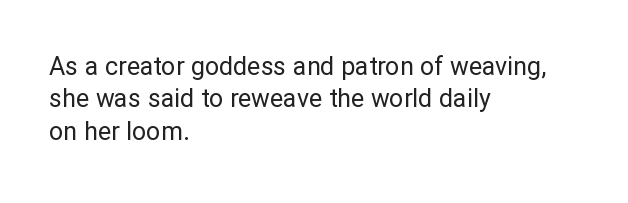
{"italic": "no", "bold": "no", "underline": "no", "align": "left", "line_spacing": "normal", "line_spacing_ratio": 1.3, "letter_spacing": "normal", "letter_spacing_em": 0.0, "glyph_px": 25}
